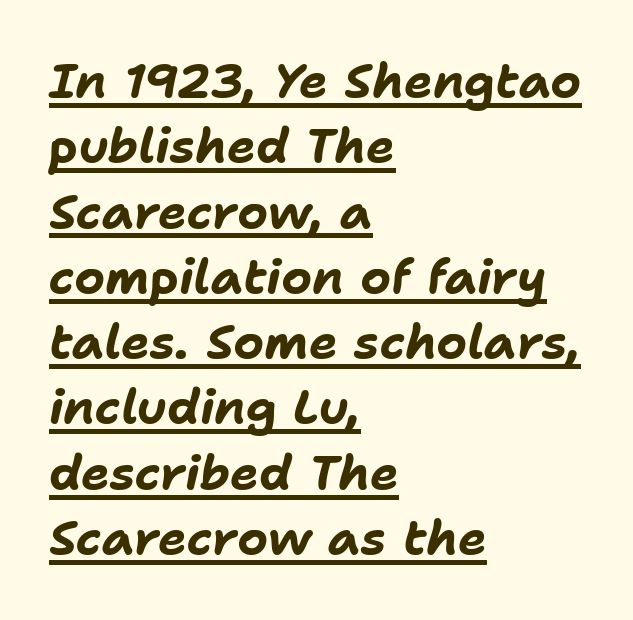
The rendering anchors every line to the left-hand side. Vertical spacing — default. No extra tracking has been applied to these lines. You could not count columns in this text — the font is proportionally spaced.
